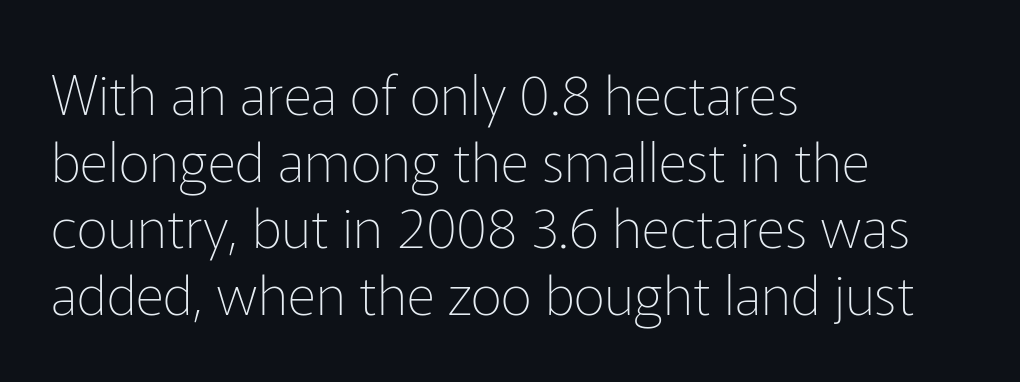
Q: Is the text bold? A: No.
Q: Is the text italic (slanted)? A: No, it is upright.
Q: Is the typeface a serif or a sans-serif typeface? A: Sans-serif.
Q: Is the text underlined? A: No.
Q: How is the paragraph aligned? A: Left-aligned.
Q: Is the spacing between letters normal or unusually wide? A: Normal.
Q: Width (condensed, normal, or wide)? A: Normal.
Q: Stroke contrast? A: Low.
Q: x-height? A: Medium.
Q: Monospaced? A: No.
